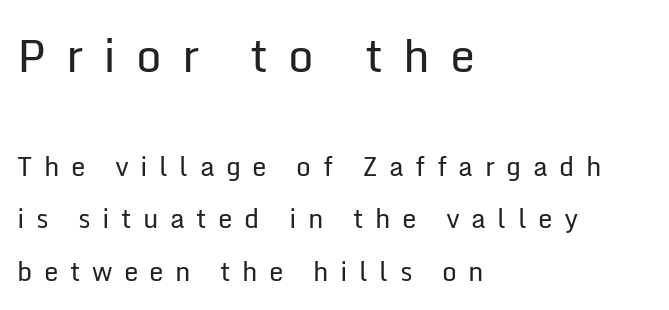
Letters have the restrained weight of plain body copy at most. The letters stand straight up with perfectly vertical stems. Horizontal bands of white between lines are thick stripes. You could not count columns in this text — the font is proportionally spaced. This rendering features lettering with no underline.
